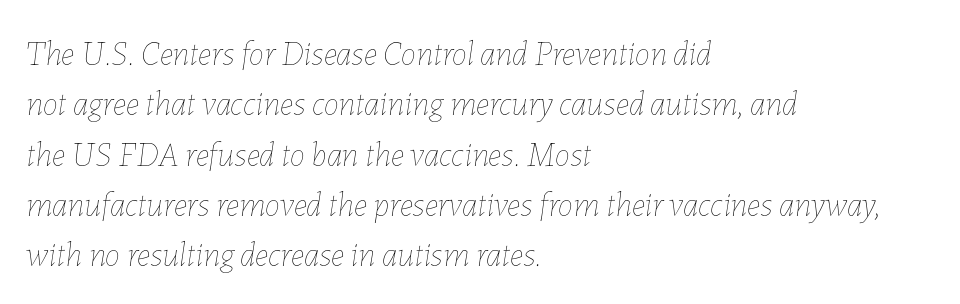
Q: Is the text bold? A: No.
Q: Is the text italic (slanted)? A: Yes, it leans right by about 7 degrees.
Q: Is the text underlined? A: No.
Q: How is the paragraph aligned? A: Left-aligned.
Q: Is the spacing between letters normal or unusually wide? A: Normal.
Q: Is the spacing between lines tight, normal or loose? A: Normal.
Q: Width (condensed, normal, or wide)? A: Normal.
Q: Stroke contrast? A: Low.
Q: x-height? A: Medium.
Q: Monospaced? A: No.
